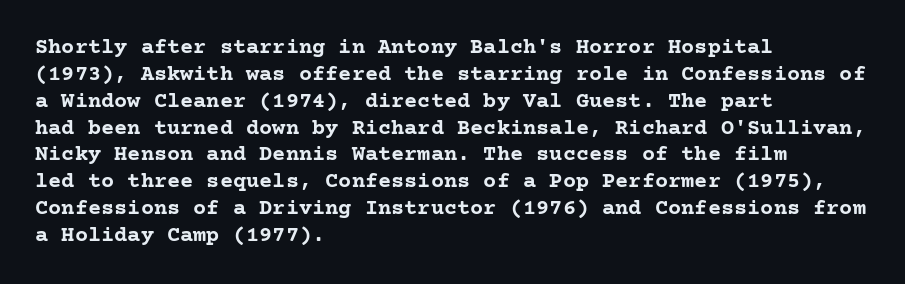
A typesetter would mark this as roman, not italic. What stands out about the letter spacing? Nothing — it is the standard amount. The baseline area is clear. Caption: bold face, heavy strokes.
